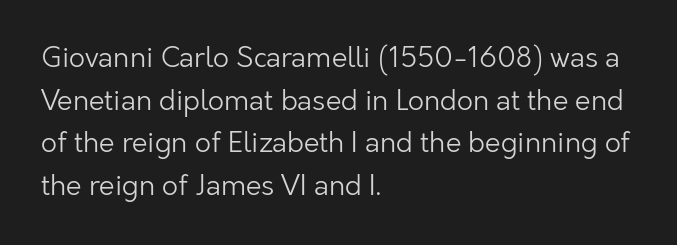
The image shows 28 px light sans-serif type, upright; set left-aligned, normal line spacing (1.52x), normal letter spacing, not underlined; low stroke contrast and a medium x-height.
